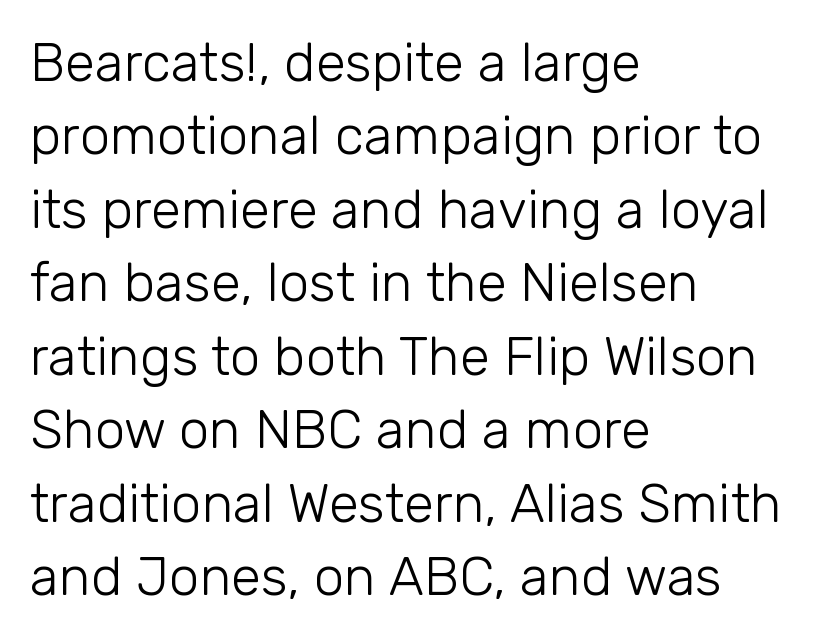
Q: Is the text bold? A: No.
Q: Is the text italic (slanted)? A: No, it is upright.
Q: Is the typeface a serif or a sans-serif typeface? A: Sans-serif.
Q: Is the text underlined? A: No.
Q: How is the paragraph aligned? A: Left-aligned.
Q: Is the spacing between letters normal or unusually wide? A: Normal.
Q: Is the spacing between lines tight, normal or loose? A: Normal.
Q: Width (condensed, normal, or wide)? A: Normal.
Q: Stroke contrast? A: Low.
Q: x-height? A: Medium.
Q: Monospaced? A: No.
